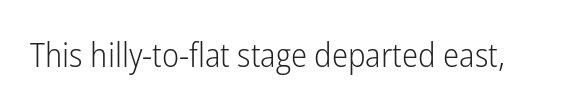
{"serif": "no", "italic": "no", "bold": "no", "weight": "light", "width": "condensed", "stroke_contrast": "low", "x_height": "medium", "monospaced": "no", "underline": "no", "letter_spacing": "normal", "letter_spacing_em": 0.0, "glyph_px": 34}
